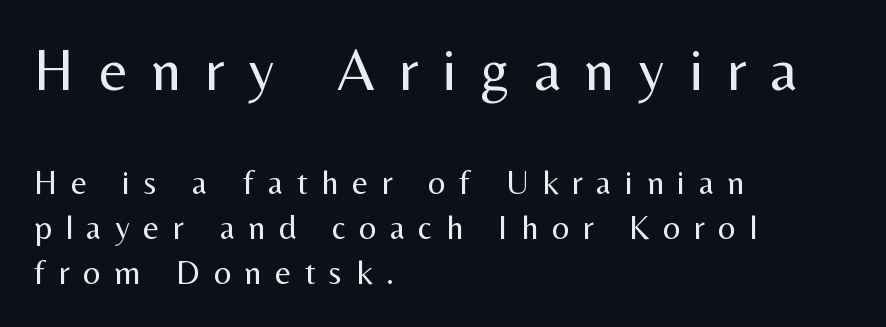
{"serif": "no", "italic": "no", "bold": "no", "weight": "regular", "width": "normal", "stroke_contrast": "medium", "x_height": "medium", "monospaced": "no", "underline": "no", "align": "left", "line_spacing": "normal", "line_spacing_ratio": 1.33, "letter_spacing": "wide", "letter_spacing_em": 0.4, "larger_block": "first", "size_ratio": 1.76, "glyph_px": 60}
